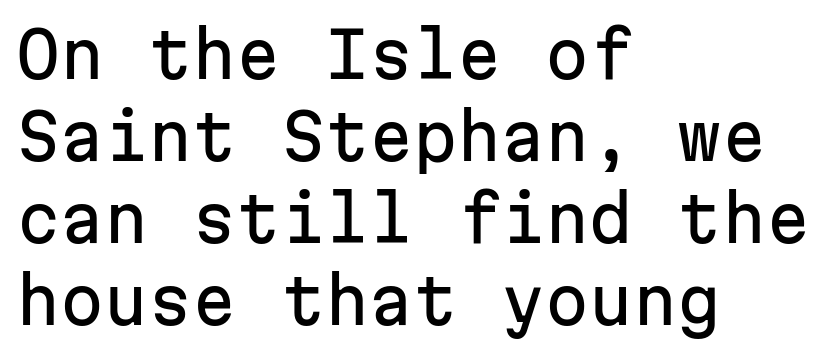
{"serif": "no", "italic": "no", "width": "normal", "stroke_contrast": "low", "x_height": "medium", "monospaced": "yes", "underline": "no", "align": "left", "line_spacing": "normal", "line_spacing_ratio": 1.3, "letter_spacing": "normal", "letter_spacing_em": 0.0, "glyph_px": 63}
